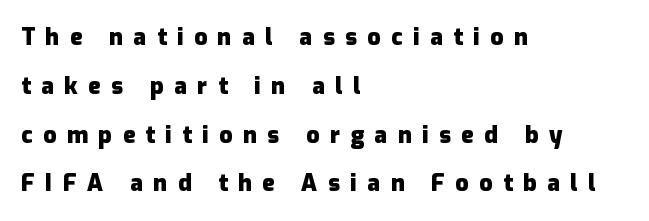
Q: Is the text bold? A: Yes.
Q: Is the text italic (slanted)? A: No, it is upright.
Q: Is the text underlined? A: No.
Q: How is the paragraph aligned? A: Left-aligned.
Q: Is the spacing between letters normal or unusually wide? A: Unusually wide.
Q: Is the spacing between lines tight, normal or loose? A: Loose.
